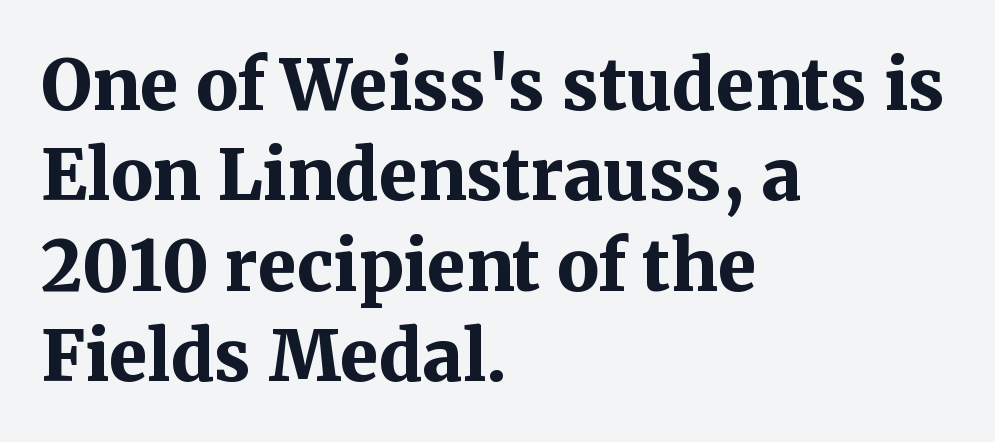
Q: Is the text bold? A: Yes.
Q: Is the text italic (slanted)? A: No, it is upright.
Q: Is the typeface a serif or a sans-serif typeface? A: Serif.
Q: Is the text underlined? A: No.
Q: How is the paragraph aligned? A: Left-aligned.
Q: Is the spacing between letters normal or unusually wide? A: Normal.
Q: Is the spacing between lines tight, normal or loose? A: Normal.
Q: Width (condensed, normal, or wide)? A: Normal.
Q: Stroke contrast? A: Medium.
Q: x-height? A: Medium.
Q: Monospaced? A: No.
